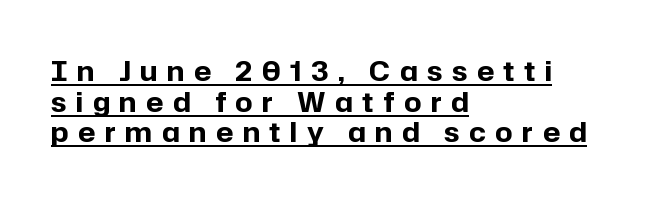
Each glyph is drawn with heavy, bold strokes. The gaps between neighbouring characters are conspicuously large. Is the block centered? No — it sits flush against the left margin. Tall strokes in this sample are plumb rather than angled. Compared with undecorated copy, this sample adds a rule below the words.
